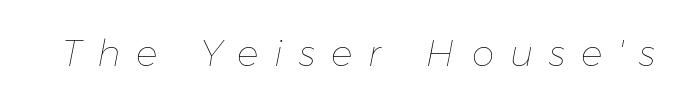
{"italic": "yes", "lean": "right", "slant_degrees": 11, "bold": "no", "weight": "thin", "width": "normal", "stroke_contrast": "low", "x_height": "medium", "monospaced": "no", "underline": "no", "letter_spacing": "wide", "letter_spacing_em": 0.44, "glyph_px": 36}
